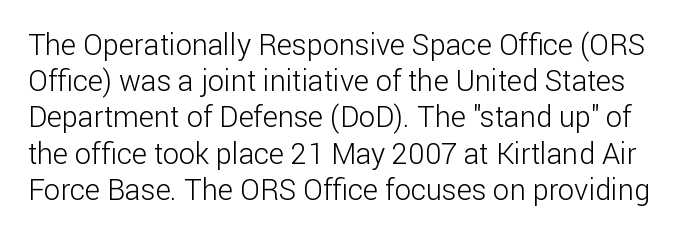
The image shows 29 px light sans-serif type, upright; set normal line spacing (1.25x), normal letter spacing, not underlined; low stroke contrast and a medium x-height.
